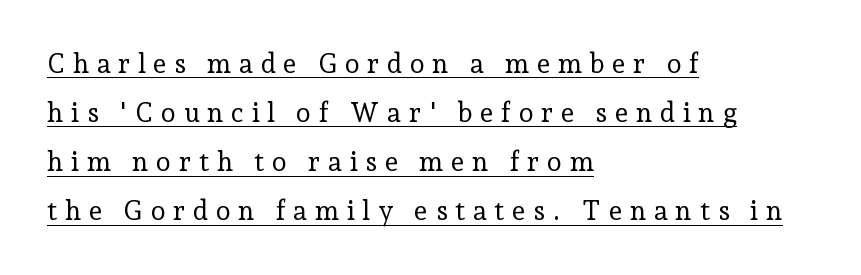
{"italic": "no", "bold": "no", "underline": "yes", "align": "left", "line_spacing_ratio": 1.82, "letter_spacing": "wide", "letter_spacing_em": 0.28, "glyph_px": 27}
